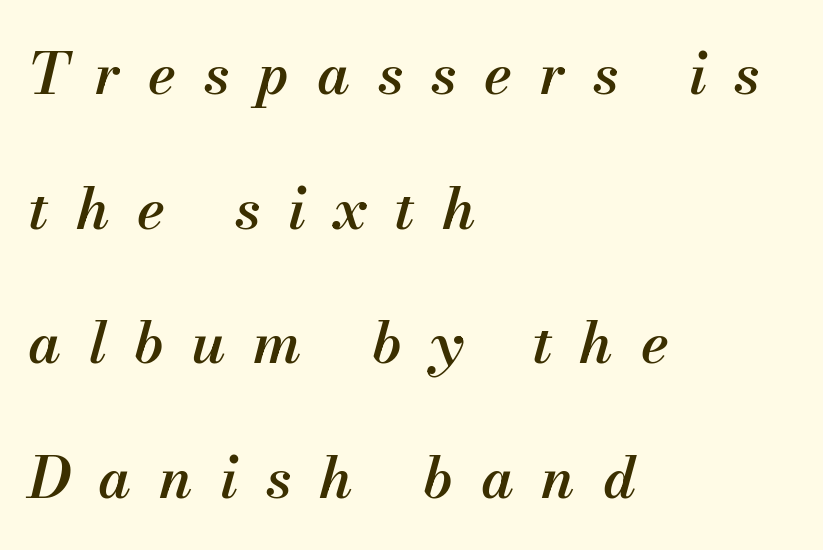
The image shows 58 px semibold type, italic (leaning right); set left-aligned, loose line spacing (2.32x), unusually wide letter spacing (+0.48 em), not underlined; medium stroke contrast and a small x-height.
